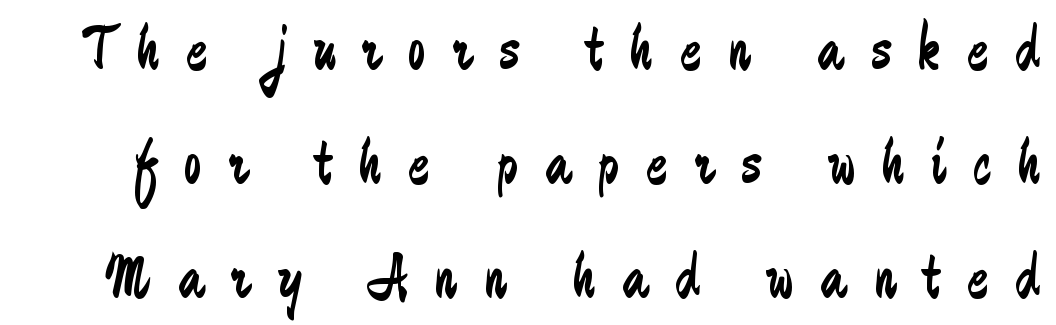
{"serif": "no", "bold": "no", "weight": "regular", "width": "condensed", "stroke_contrast": "low", "x_height": "medium", "monospaced": "no", "underline": "no", "line_spacing_ratio": 1.78, "letter_spacing": "wide", "letter_spacing_em": 0.42, "glyph_px": 64}
